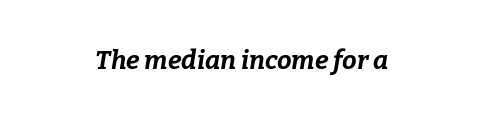
The face used here is rendered with its standard letterfit. A student would call this center alignment; a typographer would say set centered. Descenders hang freely into open space. You'd pick this weight for a headline — it's a proper bold. Style check: oblique.
